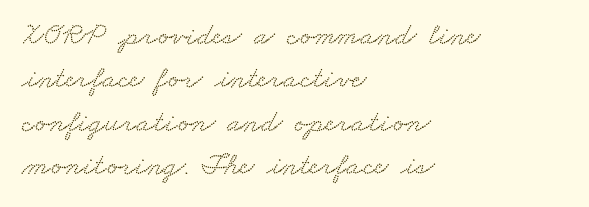
Q: Is the typeface a serif or a sans-serif typeface? A: Serif.
Q: Is the text underlined? A: No.
Q: How is the paragraph aligned? A: Left-aligned.
Q: Is the spacing between letters normal or unusually wide? A: Normal.
Q: Is the spacing between lines tight, normal or loose? A: Normal.
Q: Width (condensed, normal, or wide)? A: Wide.
Q: Stroke contrast? A: Low.
Q: x-height? A: Small.
Q: Monospaced? A: No.
